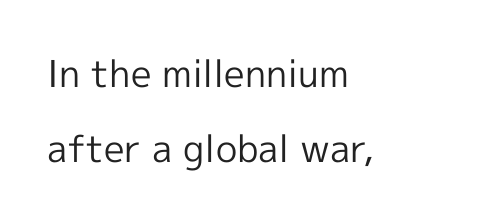
Q: Is the text bold? A: No.
Q: Is the text italic (slanted)? A: No, it is upright.
Q: Is the typeface a serif or a sans-serif typeface? A: Sans-serif.
Q: Is the text underlined? A: No.
Q: How is the paragraph aligned? A: Left-aligned.
Q: Is the spacing between letters normal or unusually wide? A: Normal.
Q: Is the spacing between lines tight, normal or loose? A: Loose.
Q: Width (condensed, normal, or wide)? A: Normal.
Q: x-height? A: Medium.
Q: Monospaced? A: No.
